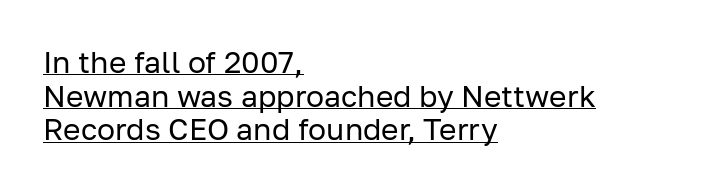
The image shows 30 px regular-weight sans-serif type, upright; set left-aligned, tight line spacing (1.12x), normal letter spacing, underlined; low stroke contrast and a medium x-height.
